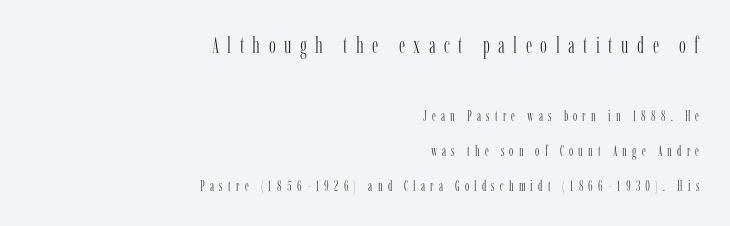
{"italic": "no", "bold": "no", "underline": "no", "align": "right", "line_spacing": "loose", "line_spacing_ratio": 2.5, "letter_spacing": "wide", "letter_spacing_em": 0.37, "larger_block": "first", "size_ratio": 1.64, "glyph_px": 23}
